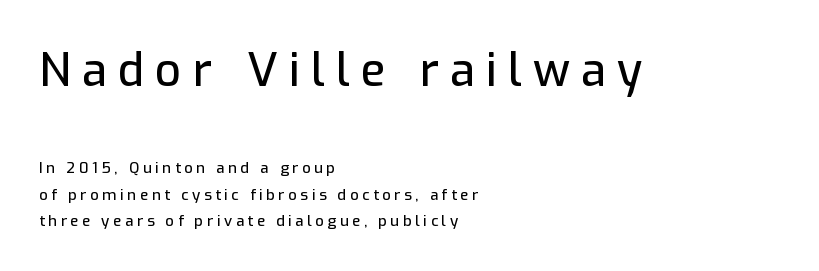
The image shows 46 px sans-serif type, upright; set left-aligned, line spacing 1.77x, unusually wide letter spacing (+0.24 em), not underlined; the first (top) block is 3.07x larger; low stroke contrast and a medium x-height.
